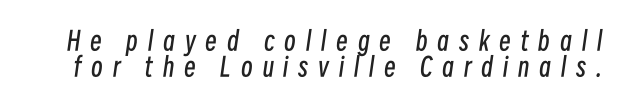
Q: Is the text bold? A: No.
Q: Is the text italic (slanted)? A: Yes, it leans right by about 8 degrees.
Q: Is the text underlined? A: No.
Q: Is the spacing between letters normal or unusually wide? A: Unusually wide.
Q: Is the spacing between lines tight, normal or loose? A: Tight.
